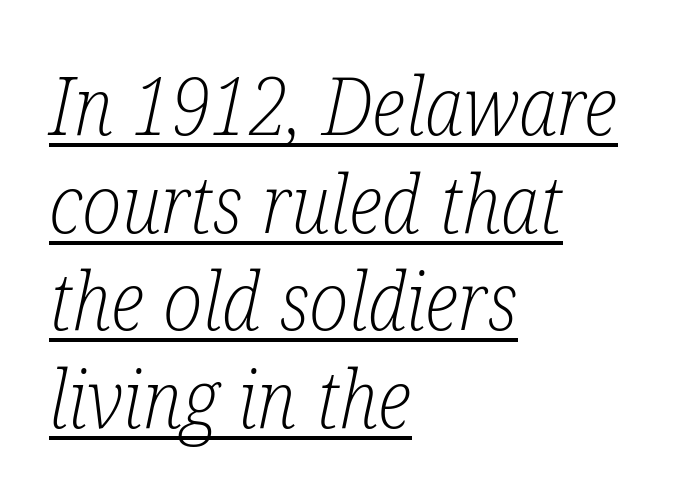
Q: Is the text bold? A: No.
Q: Is the text italic (slanted)? A: Yes, it leans right by about 12 degrees.
Q: Is the typeface a serif or a sans-serif typeface? A: Serif.
Q: Is the text underlined? A: Yes.
Q: How is the paragraph aligned? A: Left-aligned.
Q: Is the spacing between letters normal or unusually wide? A: Normal.
Q: Width (condensed, normal, or wide)? A: Condensed.
Q: Stroke contrast? A: Low.
Q: x-height? A: Medium.
Q: Monospaced? A: No.
